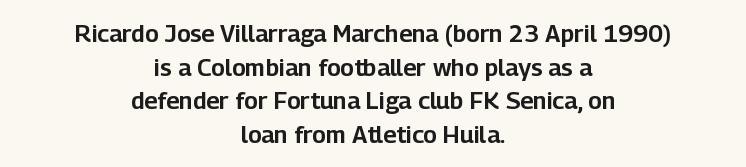
{"italic": "no", "underline": "no", "align": "center", "line_spacing": "normal", "line_spacing_ratio": 1.4, "letter_spacing": "normal", "letter_spacing_em": 0.0, "glyph_px": 24}
